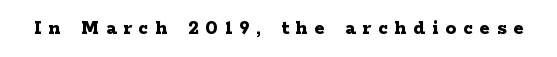
Q: Is the text bold? A: Yes.
Q: Is the text italic (slanted)? A: No, it is upright.
Q: Is the text underlined? A: No.
Q: Is the spacing between letters normal or unusually wide? A: Unusually wide.
